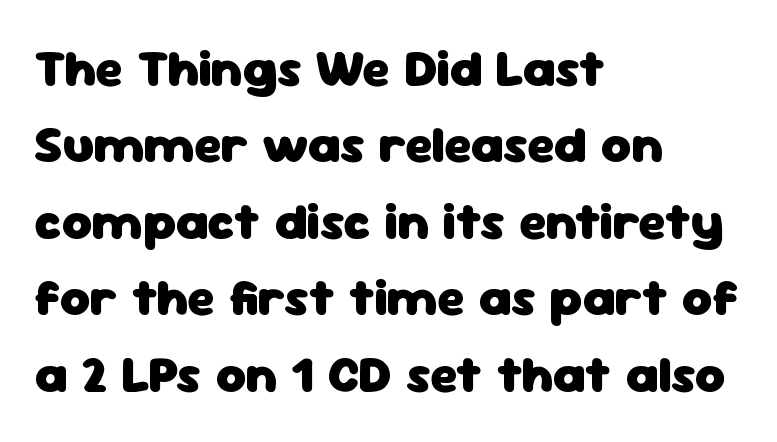
{"serif": "no", "italic": "no", "bold": "yes", "weight": "heavy", "width": "normal", "stroke_contrast": "low", "x_height": "medium", "monospaced": "no", "underline": "no", "align": "left", "line_spacing": "normal", "line_spacing_ratio": 1.47, "letter_spacing": "normal", "letter_spacing_em": 0.0, "glyph_px": 52}
